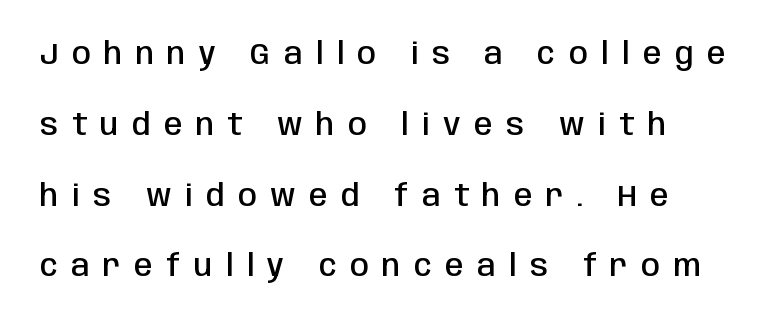
The image shows 30 px semibold, condensed sans-serif type, upright; set left-aligned, loose line spacing (2.36x), unusually wide letter spacing (+0.45 em), not underlined; low stroke contrast and a large x-height.
